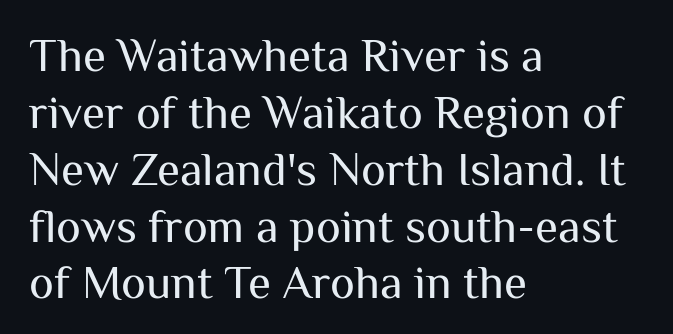
The image shows 47 px regular-weight sans-serif type, upright; set left-aligned, line spacing 1.21x, normal letter spacing, not underlined; medium stroke contrast and a medium x-height.
